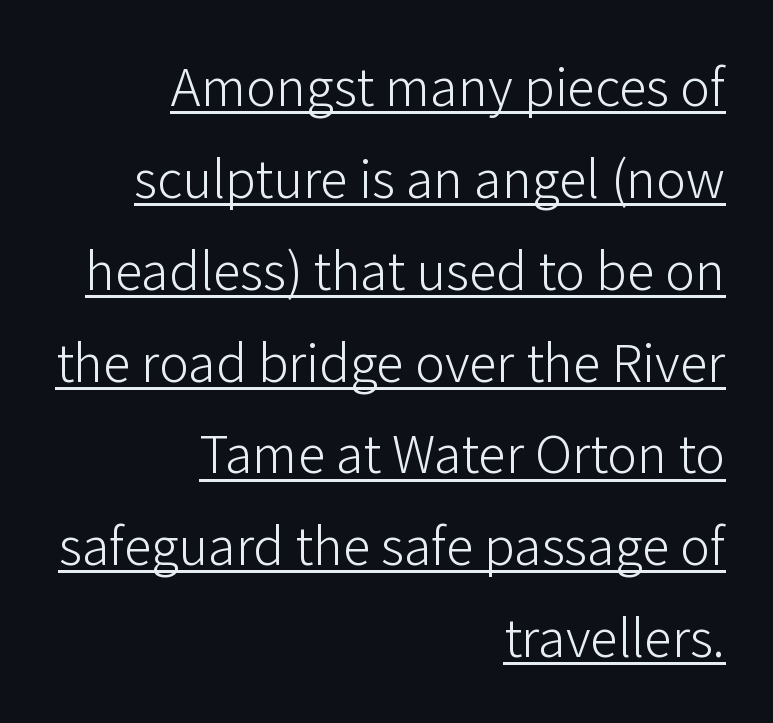
Notice how the stems are strictly vertical — no italics here. Visually the block forms a straight wall on the right and a jagged coastline on the left. Stems and bowls with no extra thickness — not bold. Glance below the letters and you will spot a drawn line. Look at the bottom of the vertical strokes: they stop flat, with no serifs. Leading matches the norm, producing a regular column.
